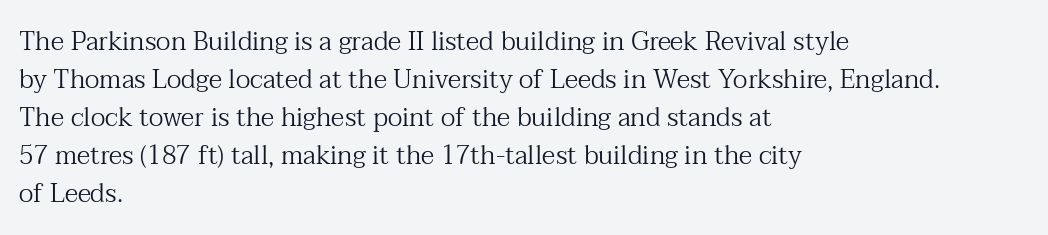
Q: Is the text bold? A: No.
Q: Is the text italic (slanted)? A: No, it is upright.
Q: Is the text underlined? A: No.
Q: How is the paragraph aligned? A: Left-aligned.
Q: Is the spacing between letters normal or unusually wide? A: Normal.
Q: Is the spacing between lines tight, normal or loose? A: Normal.
